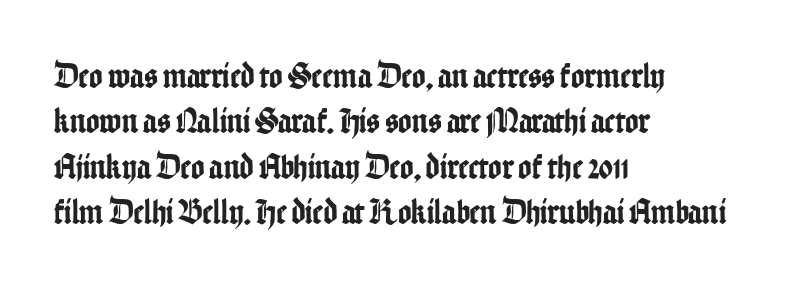
{"serif": "no", "italic": "no", "width": "condensed", "stroke_contrast": "low", "x_height": "medium", "monospaced": "no", "underline": "no", "align": "left", "line_spacing": "normal", "line_spacing_ratio": 1.26, "letter_spacing": "normal", "letter_spacing_em": 0.0, "glyph_px": 36}
